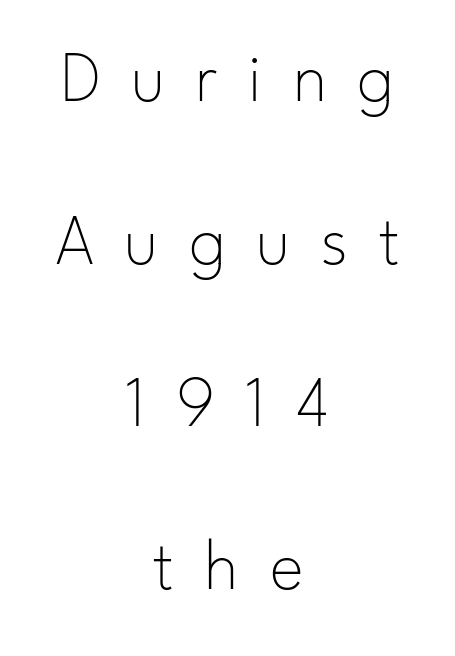
{"serif": "no", "italic": "no", "bold": "no", "weight": "thin", "width": "normal", "stroke_contrast": "low", "x_height": "small", "monospaced": "no", "underline": "no", "align": "center", "line_spacing": "loose", "line_spacing_ratio": 2.26, "letter_spacing": "wide", "letter_spacing_em": 0.42, "glyph_px": 72}
